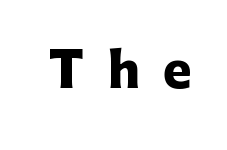
I'd describe the lettering as bold — thick and assertive. Do the characters align in a grid? No, the font is proportional. The line texture is sparse and dotted thanks to wide tracking. Words float on clear page, feet unadorned. Nope, no serifs anywhere on these letters. If you drew a line through each stem, it would be perfectly vertical.
